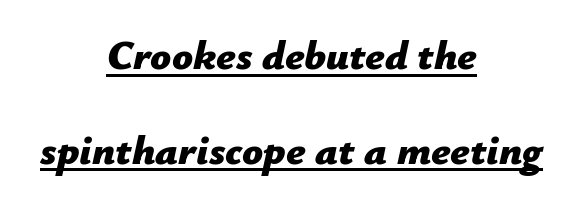
{"italic": "yes", "lean": "right", "slant_degrees": 12, "bold": "yes", "weight": "bold", "width": "normal", "stroke_contrast": "low", "x_height": "medium", "monospaced": "no", "underline": "yes", "align": "center", "line_spacing": "loose", "line_spacing_ratio": 2.31, "letter_spacing": "normal", "letter_spacing_em": 0.0, "glyph_px": 41}
